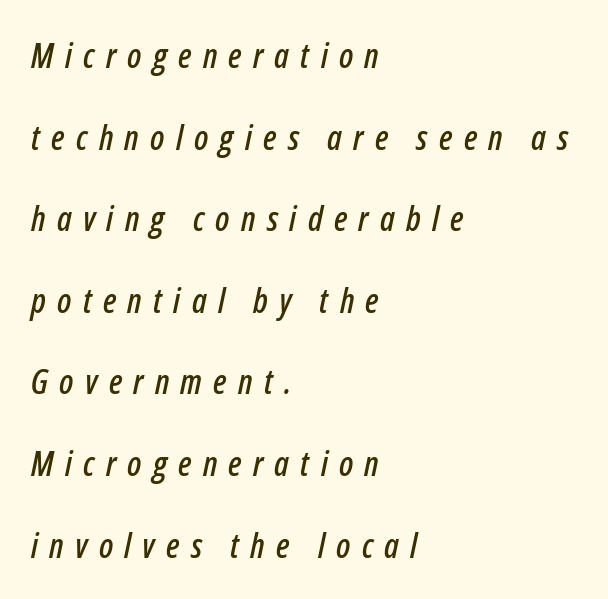
Slanted lettering throughout. The letters advance in unequal steps, a hallmark of proportional type. Line spacing here is loose. The rendering inserts visible extra space after every character. Every row of glyphs begins at an identical x-position on the left. Bare-footed words on every line.
